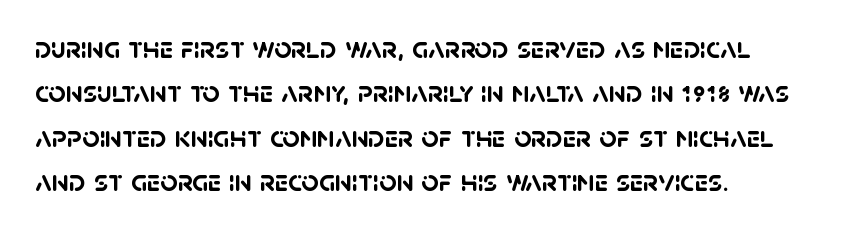
Q: Is the text bold? A: Yes.
Q: Is the typeface a serif or a sans-serif typeface? A: Sans-serif.
Q: Is the text underlined? A: No.
Q: How is the paragraph aligned? A: Left-aligned.
Q: Is the spacing between letters normal or unusually wide? A: Normal.
Q: Is the spacing between lines tight, normal or loose? A: Normal.
Q: Width (condensed, normal, or wide)? A: Normal.
Q: Stroke contrast? A: Low.
Q: x-height? A: Large.
Q: Monospaced? A: No.
